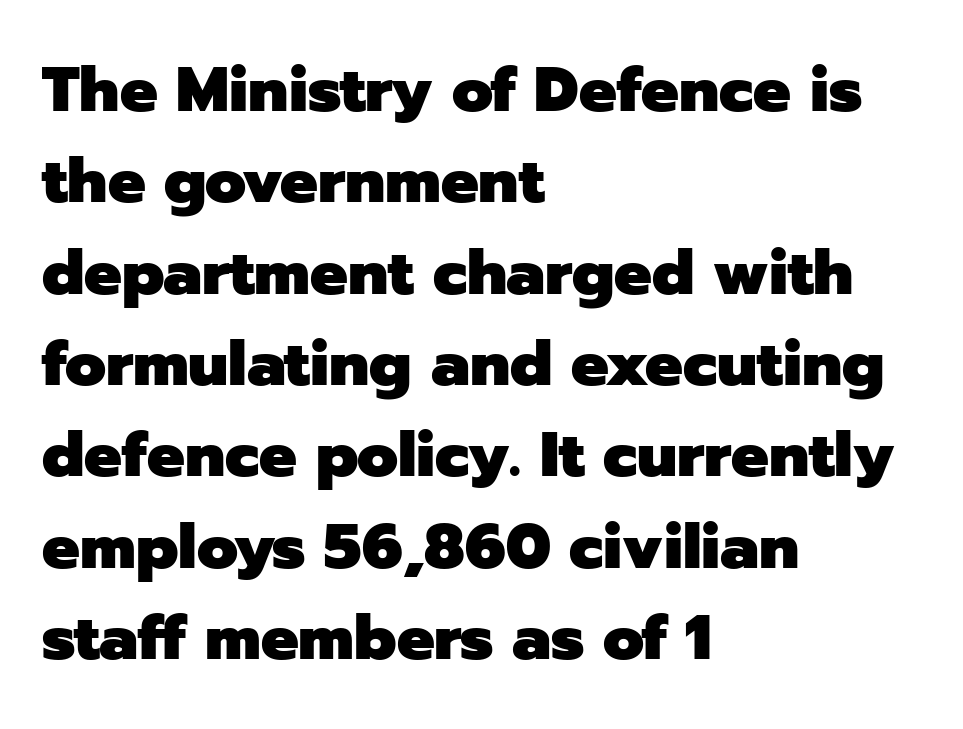
The image shows 63 px heavy sans-serif type, upright; set left-aligned, normal line spacing (1.45x), normal letter spacing, not underlined; low stroke contrast and a medium x-height.
